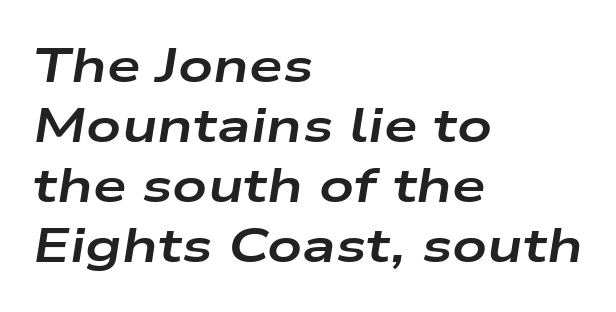
{"italic": "yes", "lean": "right", "slant_degrees": 9, "bold": "yes", "weight": "bold", "width": "wide", "stroke_contrast": "low", "x_height": "medium", "monospaced": "no", "underline": "no", "align": "left", "line_spacing": "normal", "line_spacing_ratio": 1.25, "letter_spacing": "normal", "letter_spacing_em": 0.0, "glyph_px": 48}
